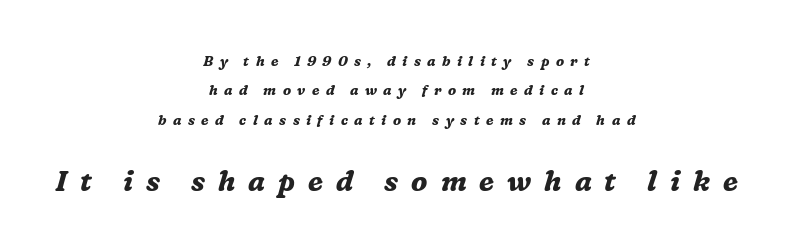
Do the characters align in a grid? No, the font is proportional. Interline gaps are noticeably wide in this sample. The font family rendered here belongs to the serif group. Type without underlining. Observe the lean: these are italic letterforms. How are the letters spaced? Widely, with obvious added tracking.
